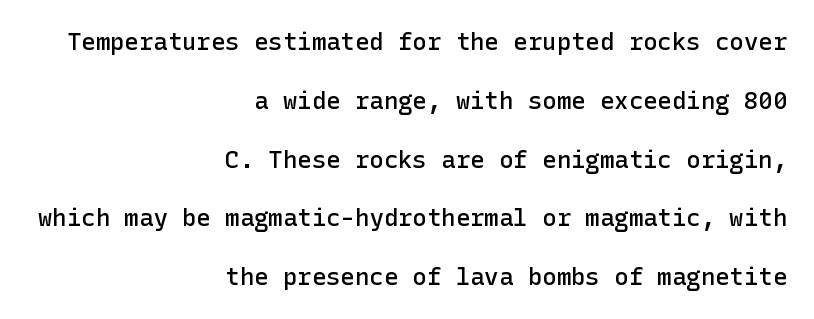
The image shows 24 px text type, upright; set right-aligned, loose line spacing (2.45x), normal letter spacing, not underlined.
